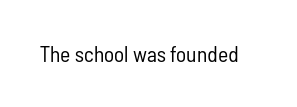
Q: Is the text bold? A: No.
Q: Is the text italic (slanted)? A: No, it is upright.
Q: Is the text underlined? A: No.
Q: Is the spacing between letters normal or unusually wide? A: Normal.
